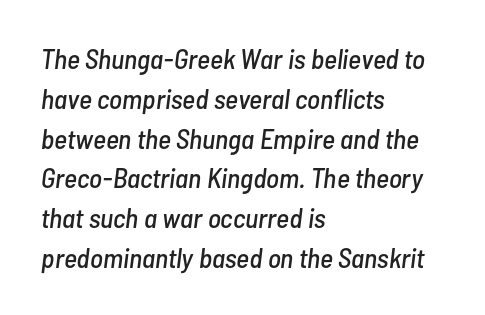
{"italic": "yes", "lean": "right", "slant_degrees": 7, "width": "condensed", "stroke_contrast": "low", "x_height": "medium", "monospaced": "no", "underline": "no", "align": "left", "line_spacing": "normal", "line_spacing_ratio": 1.42, "letter_spacing": "normal", "letter_spacing_em": 0.0, "glyph_px": 28}
